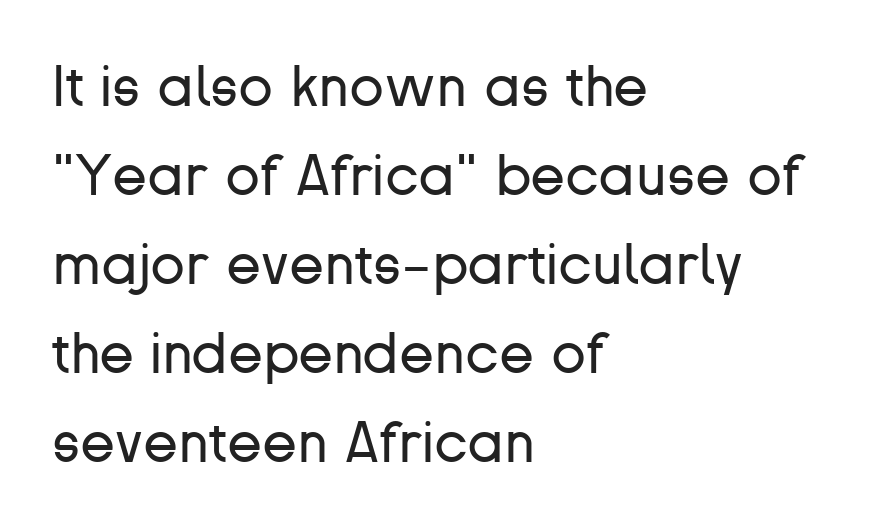
Check the space under the baseline: it is left empty. Each letter keeps its own natural width here, so spacing adapts to shape. Honestly, the row spacing looks completely unremarkable. On a weight scale, this lands at 450 or below.
